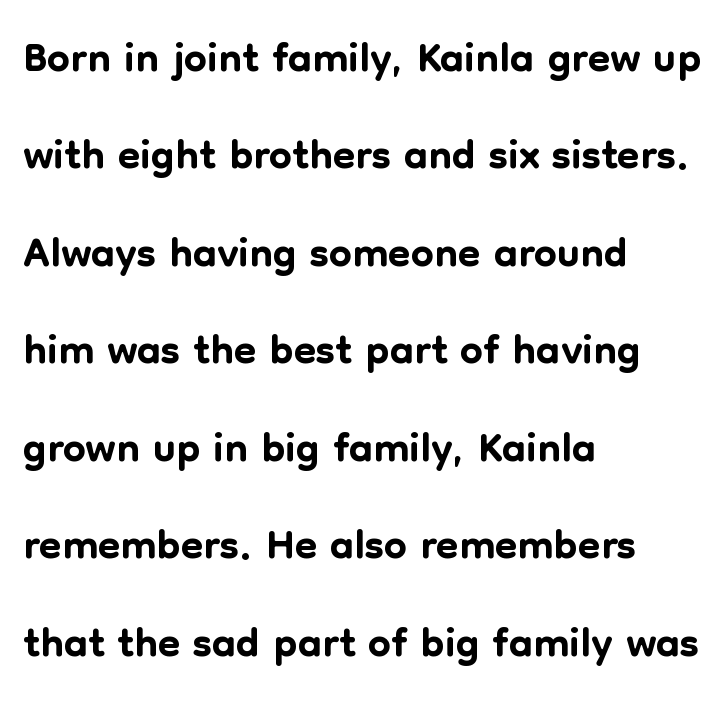
{"serif": "no", "italic": "no", "width": "normal", "stroke_contrast": "low", "x_height": "medium", "monospaced": "no", "underline": "no", "align": "left", "line_spacing": "normal", "line_spacing_ratio": 1.5, "letter_spacing": "normal", "letter_spacing_em": 0.0, "glyph_px": 65}
